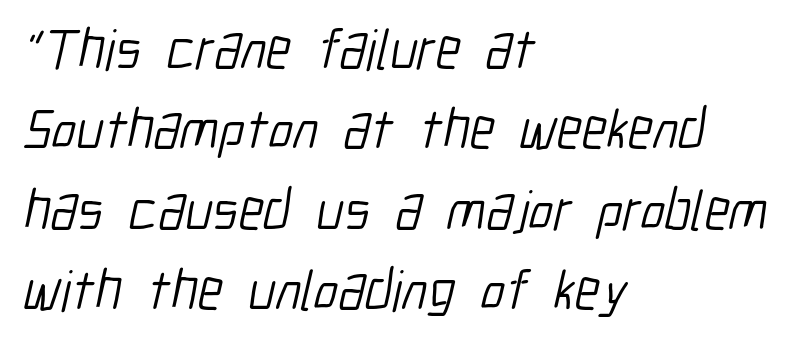
Check the space under the baseline: it is left empty. Each stroke keeps to a modest, everyday thickness or less. The ragged edge is on the right, which tells us the setting is flush left. Notice how descenders clear the ascenders below comfortably — that's standard leading.
